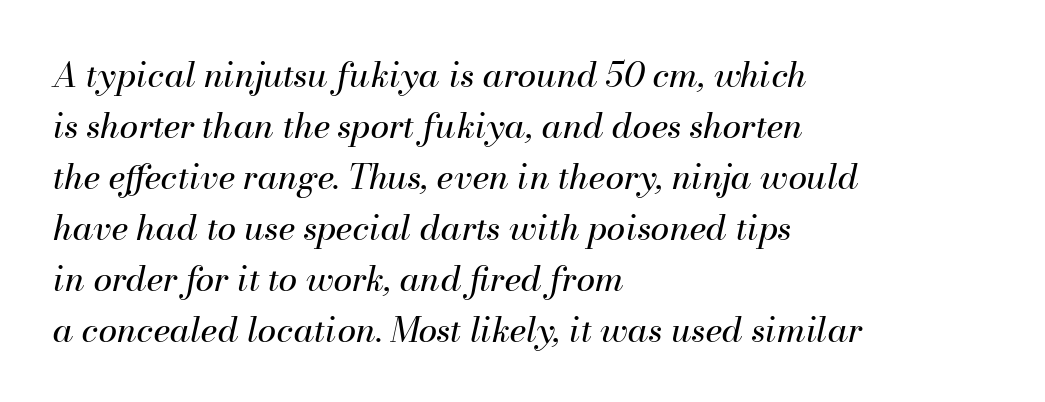
The image shows 34 px regular-weight type, italic (leaning right); set left-aligned, normal line spacing (1.5x), normal letter spacing, not underlined; medium stroke contrast and a small x-height.
